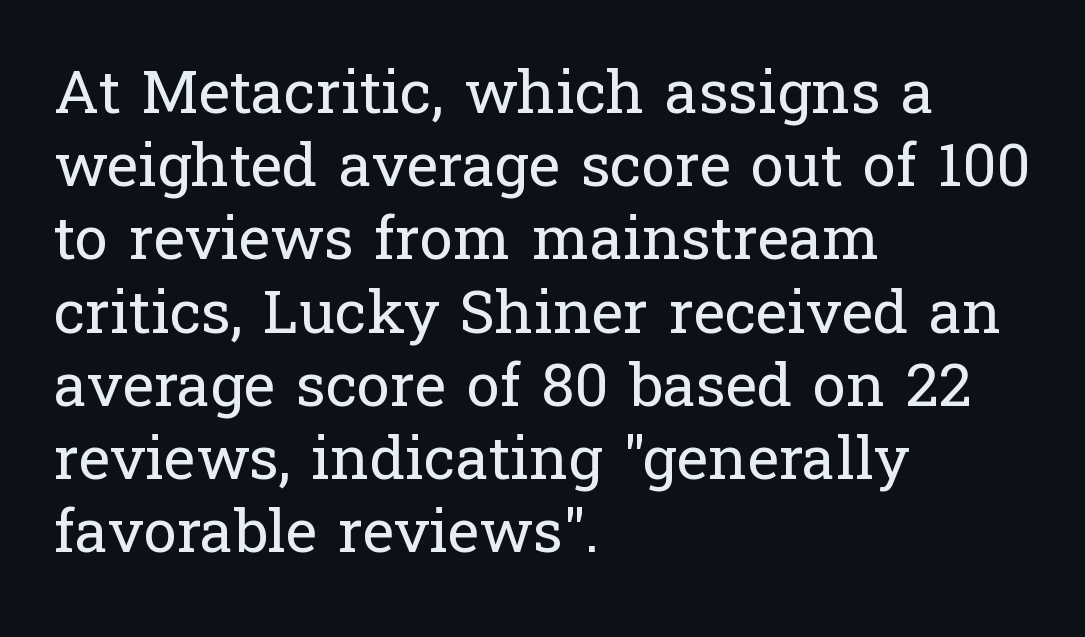
No extra ink here — the face is not bold. The axis of the letterforms is exactly vertical. No extra tracking has been applied to these lines. Horizontally, the lines are justified to the leading edge only.
